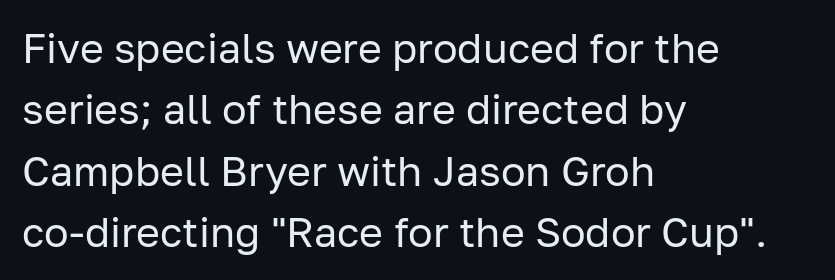
Q: Is the text bold? A: No.
Q: Is the text italic (slanted)? A: No, it is upright.
Q: Is the typeface a serif or a sans-serif typeface? A: Sans-serif.
Q: Is the text underlined? A: No.
Q: How is the paragraph aligned? A: Left-aligned.
Q: Is the spacing between letters normal or unusually wide? A: Normal.
Q: Is the spacing between lines tight, normal or loose? A: Normal.
Q: Width (condensed, normal, or wide)? A: Normal.
Q: Stroke contrast? A: Low.
Q: x-height? A: Medium.
Q: Monospaced? A: No.
